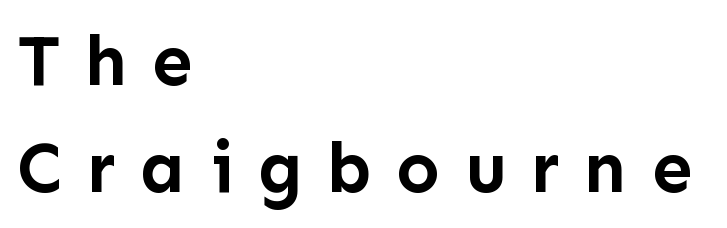
The image shows 72 px semibold sans-serif type, upright; set left-aligned, normal line spacing (1.48x), unusually wide letter spacing (+0.34 em), not underlined; low stroke contrast and a medium x-height.
